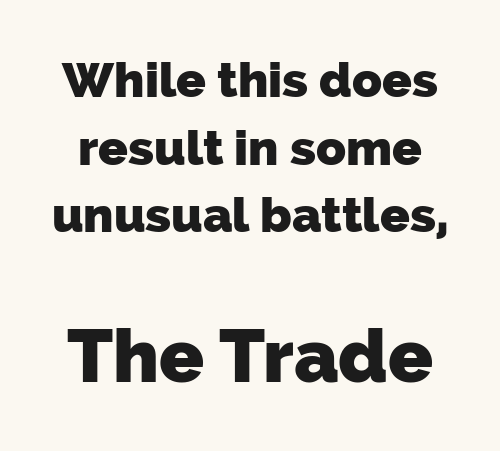
Q: Is the text bold? A: Yes.
Q: Is the typeface a serif or a sans-serif typeface? A: Sans-serif.
Q: Is the text underlined? A: No.
Q: Is the spacing between letters normal or unusually wide? A: Normal.
Q: Is the spacing between lines tight, normal or loose? A: Normal.
Q: Which block of text is set in a larger size, the first (top) or the second (bottom)? A: The second (bottom) one.
Q: Width (condensed, normal, or wide)? A: Normal.
Q: Stroke contrast? A: Low.
Q: x-height? A: Medium.
Q: Monospaced? A: No.
